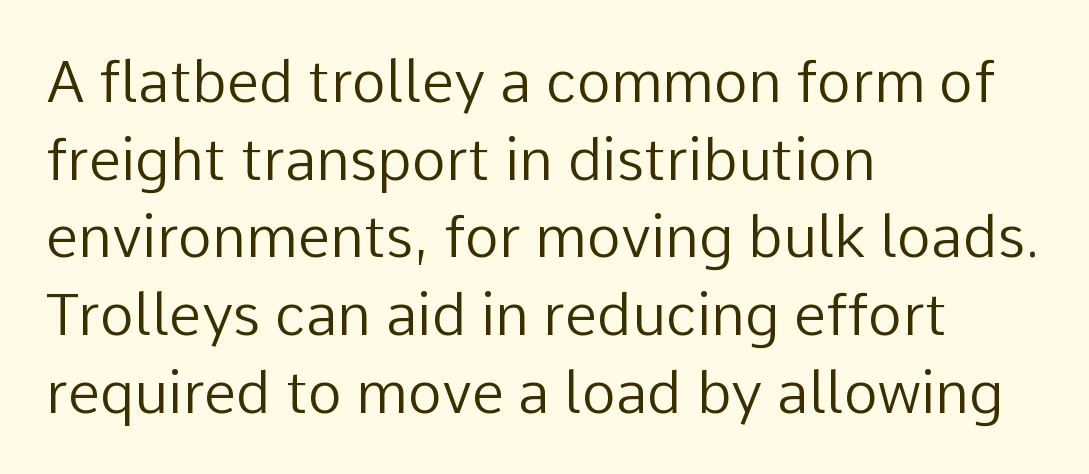
Standard letterfit; no display-style spreading of the glyphs. In terms of posture, this sample is upright. Descenders are the only things crossing below the line. Reading down the block, your eye returns to a fixed left position each line. The typeface has the unassuming heft of standard copy or less.
